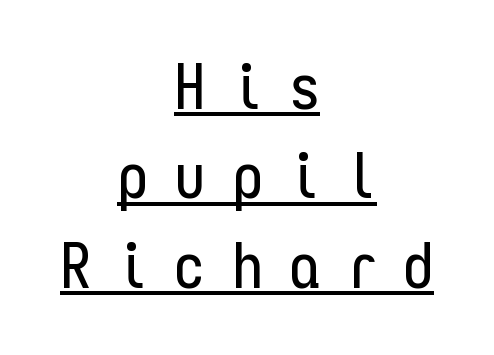
{"serif": "no", "italic": "no", "width": "condensed", "stroke_contrast": "low", "x_height": "medium", "monospaced": "yes", "underline": "yes", "align": "center", "line_spacing": "normal", "line_spacing_ratio": 1.44, "letter_spacing": "wide", "letter_spacing_em": 0.42, "glyph_px": 62}
